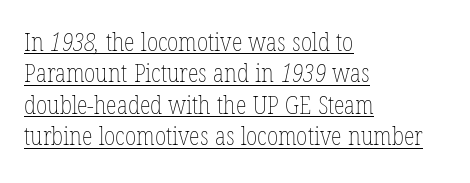
{"bold": "no", "underline": "yes", "align": "left", "line_spacing": "normal", "line_spacing_ratio": 1.26, "letter_spacing": "normal", "letter_spacing_em": 0.0, "glyph_px": 25}
